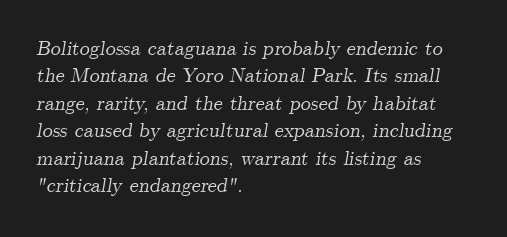
Q: Is the text italic (slanted)? A: Yes, it leans right by about 9 degrees.
Q: Is the text underlined? A: No.
Q: How is the paragraph aligned? A: Left-aligned.
Q: Is the spacing between letters normal or unusually wide? A: Normal.
Q: Is the spacing between lines tight, normal or loose? A: Normal.
